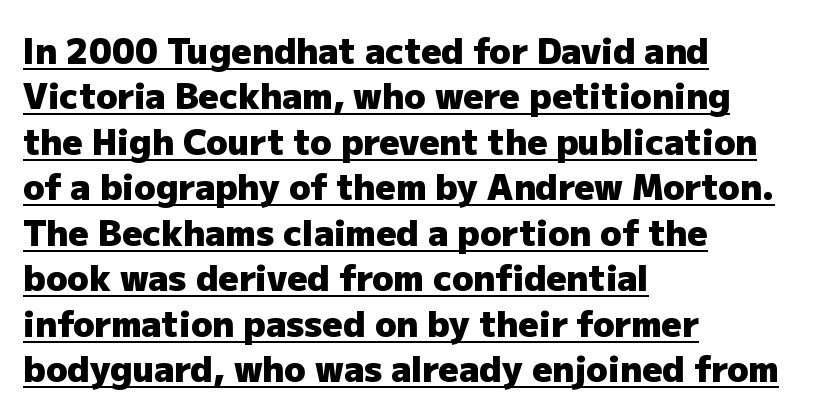
{"serif": "no", "italic": "no", "bold": "yes", "weight": "heavy", "width": "normal", "stroke_contrast": "low", "x_height": "medium", "monospaced": "no", "underline": "yes", "align": "left", "line_spacing": "normal", "line_spacing_ratio": 1.3, "letter_spacing": "normal", "letter_spacing_em": 0.0, "glyph_px": 35}
